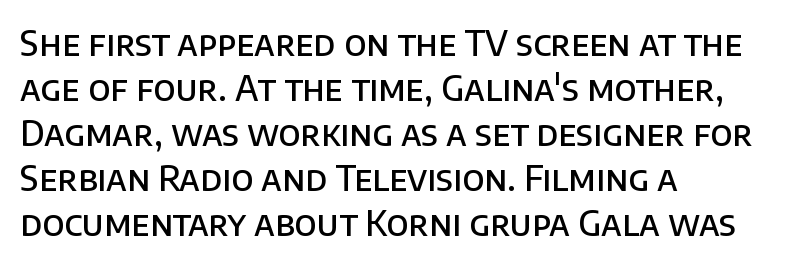
Q: Is the text bold? A: Semi-bold.
Q: Is the text italic (slanted)? A: No, it is upright.
Q: Is the typeface a serif or a sans-serif typeface? A: Sans-serif.
Q: Is the text underlined? A: No.
Q: How is the paragraph aligned? A: Left-aligned.
Q: Is the spacing between letters normal or unusually wide? A: Normal.
Q: Is the spacing between lines tight, normal or loose? A: Normal.
Q: Width (condensed, normal, or wide)? A: Normal.
Q: Stroke contrast? A: Low.
Q: x-height? A: Large.
Q: Monospaced? A: No.
